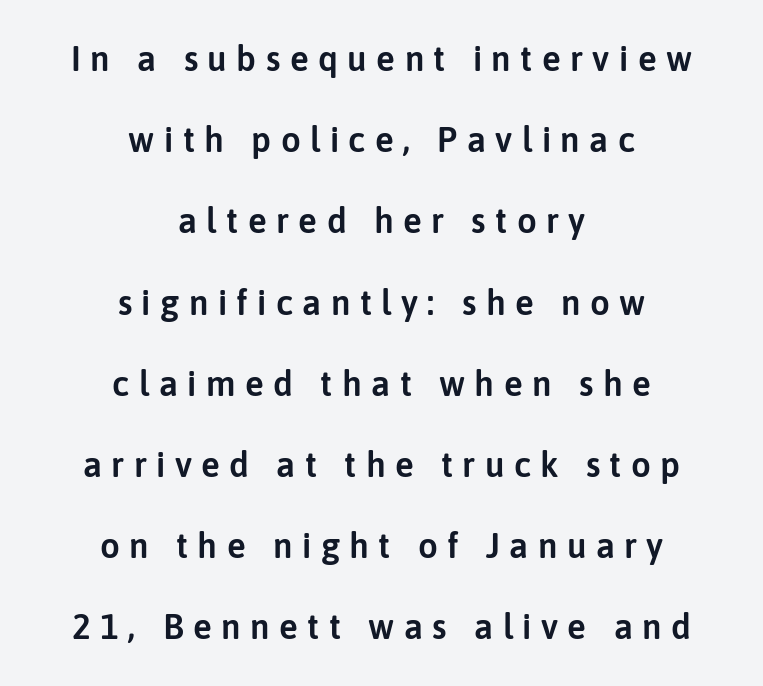
The words here are not underlined. The paragraph has two soft edges and a firm central axis. Spacing verdict: proportional, widths tailored to each character. The gaps between neighbouring characters are conspicuously large. Compared with typical paragraphs, the rows here are farther apart.
